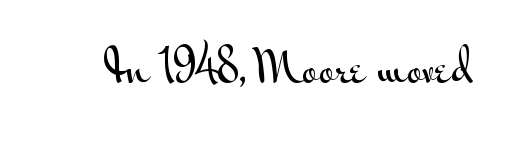
{"serif": "no", "width": "wide", "stroke_contrast": "medium", "x_height": "small", "monospaced": "no", "underline": "no", "letter_spacing": "normal", "letter_spacing_em": 0.0, "glyph_px": 44}
